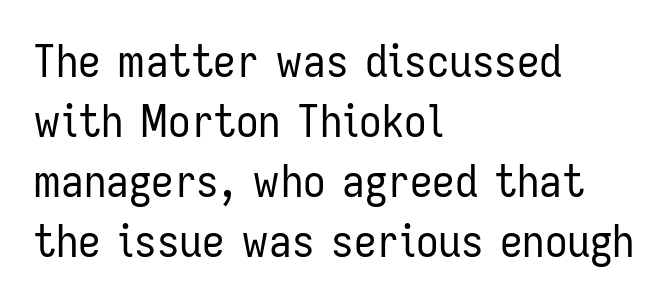
This sample has the flowing, uneven cadence of proportional lettering. The lines in this sample share a left origin and differ only in where they stop. Vertical spacing — default. Caption: standard tracking, unaltered. Note: no serifs on the glyphs. The weight would be labelled regular, book, light, or lighter still.
